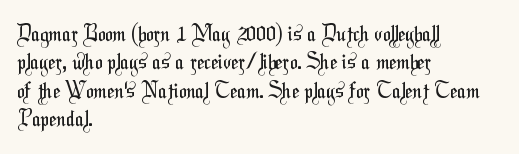
Q: Is the text bold? A: No.
Q: Is the text underlined? A: No.
Q: How is the paragraph aligned? A: Left-aligned.
Q: Is the spacing between letters normal or unusually wide? A: Normal.
Q: Is the spacing between lines tight, normal or loose? A: Normal.
